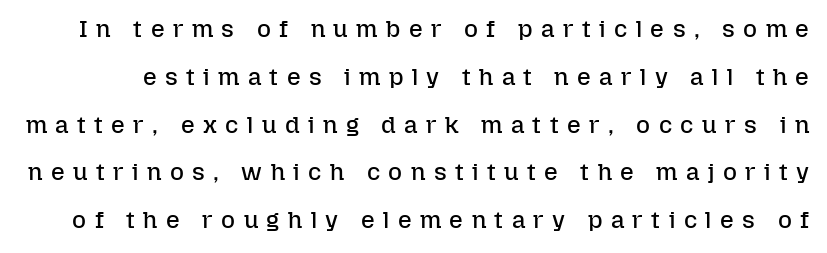
Is the letter spacing exaggerated? Yes — the characters are pushed far apart. Nope, not italic — everything's standing straight. Bold? No — there's no thickening of the strokes. The gap between lines stays unmarked.
